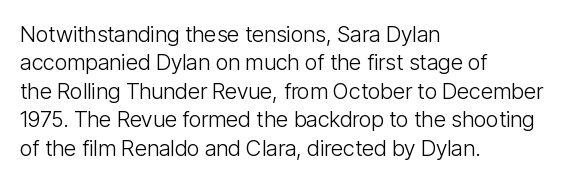
The image shows 22 px text type, upright; set left-aligned, normal line spacing (1.29x), normal letter spacing, not underlined.
